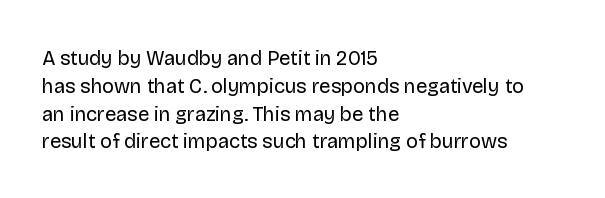
The image shows 20 px text type, upright; set left-aligned, normal line spacing (1.39x), normal letter spacing, not underlined.
